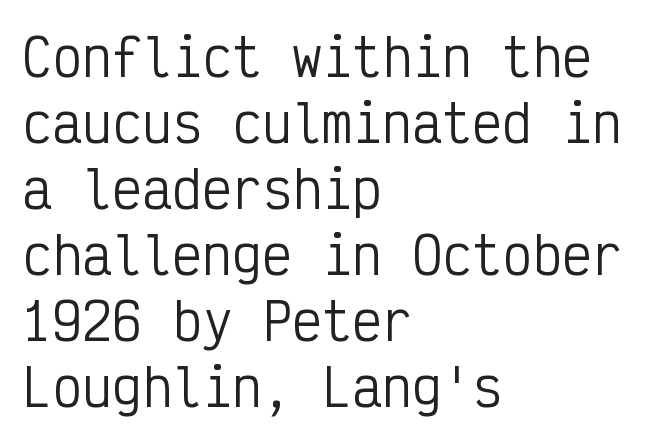
{"serif": "no", "italic": "no", "bold": "no", "weight": "regular", "width": "condensed", "stroke_contrast": "low", "x_height": "medium", "monospaced": "yes", "underline": "no", "align": "left", "line_spacing": "normal", "line_spacing_ratio": 1.32, "letter_spacing": "normal", "letter_spacing_em": 0.0, "glyph_px": 50}
